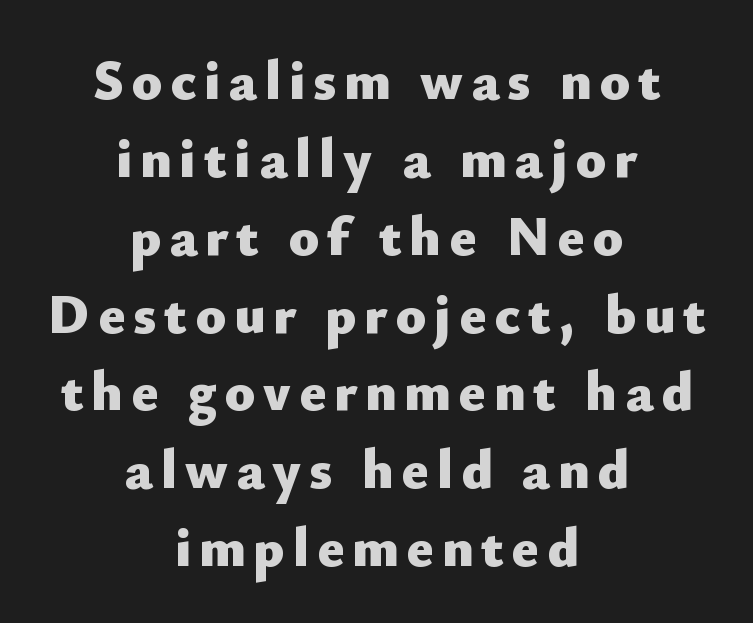
Q: Is the text bold? A: Yes.
Q: Is the text italic (slanted)? A: No, it is upright.
Q: Is the typeface a serif or a sans-serif typeface? A: Sans-serif.
Q: Is the text underlined? A: No.
Q: How is the paragraph aligned? A: Centered.
Q: Is the spacing between lines tight, normal or loose? A: Normal.
Q: Width (condensed, normal, or wide)? A: Normal.
Q: Stroke contrast? A: Low.
Q: x-height? A: Small.
Q: Monospaced? A: No.
